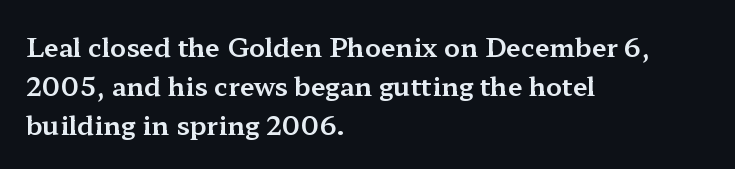
The image shows 26 px text type, upright; set left-aligned, normal line spacing (1.5x), normal letter spacing, not underlined.
